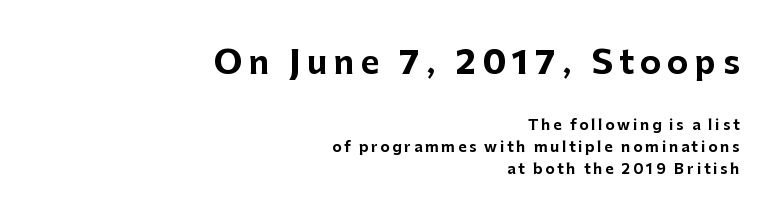
{"serif": "no", "italic": "no", "bold": "yes", "weight": "bold", "width": "normal", "stroke_contrast": "low", "x_height": "medium", "monospaced": "no", "underline": "no", "align": "right", "line_spacing": "normal", "line_spacing_ratio": 1.57, "letter_spacing": "wide", "letter_spacing_em": 0.2, "larger_block": "first", "size_ratio": 2.29, "glyph_px": 32}
